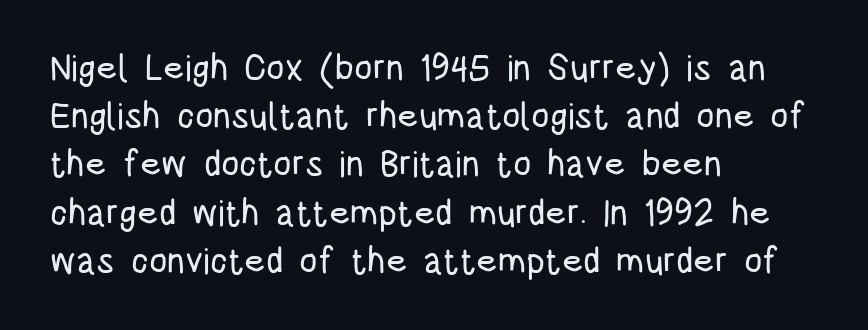
Type without underlining. The rendering uses natural spacing where letterforms have individual widths. One glance says typical: line gaps are just what's usual. The lines are quadded left. Note: no serifs on the glyphs.
